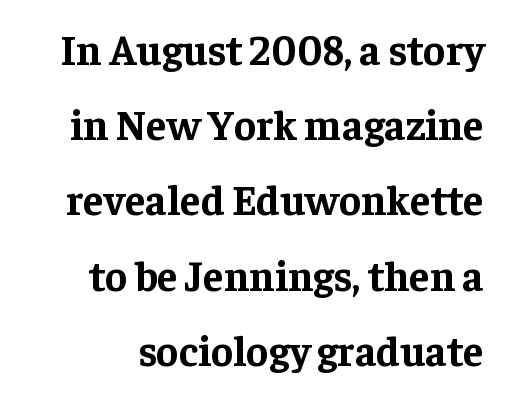
{"serif": "yes", "italic": "no", "bold": "yes", "weight": "bold", "width": "normal", "stroke_contrast": "low", "x_height": "medium", "monospaced": "no", "underline": "no", "line_spacing_ratio": 1.79, "letter_spacing": "normal", "letter_spacing_em": 0.0, "glyph_px": 42}
